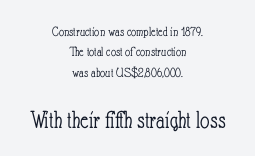
The image shows 26 px text type, upright; set centered, normal line spacing (1.45x), normal letter spacing, not underlined; the second (bottom) block is 1.86x larger.
